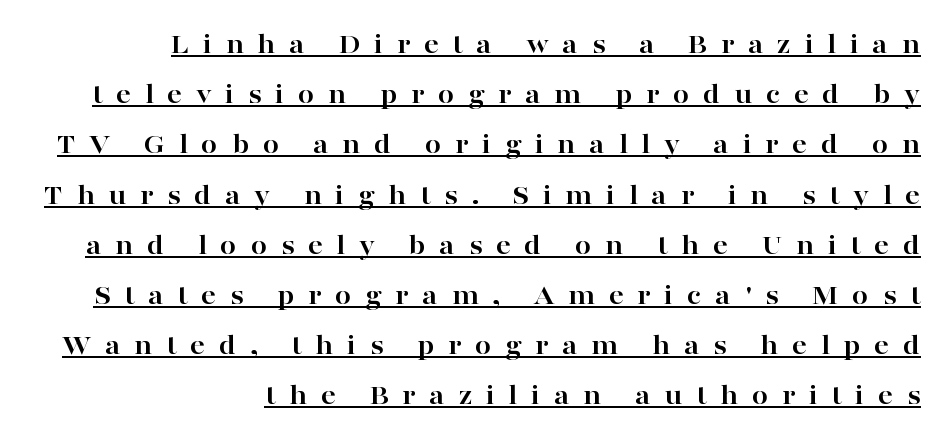
The image shows 29 px bold, wide serif type, upright; set right-aligned, line spacing 1.73x, unusually wide letter spacing (+0.47 em), underlined; high stroke contrast and a medium x-height.
